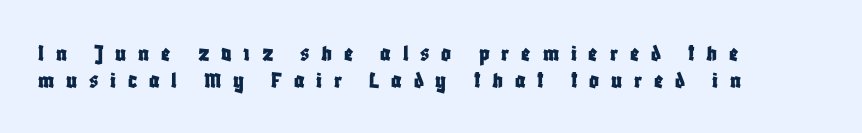
{"italic": "no", "underline": "no", "align": "left", "line_spacing": "tight", "line_spacing_ratio": 1.14, "letter_spacing": "wide", "letter_spacing_em": 0.49, "glyph_px": 24}
